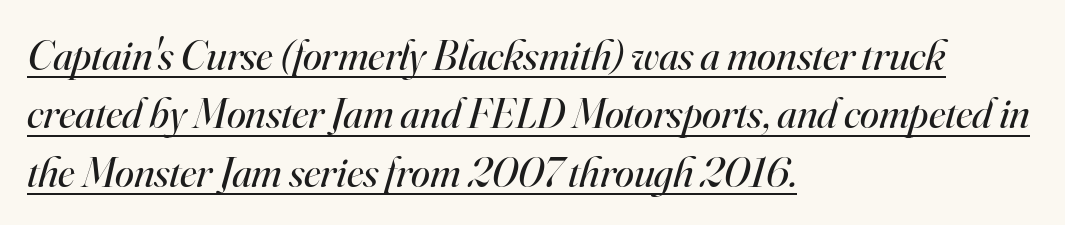
{"serif": "yes", "italic": "yes", "lean": "right", "slant_degrees": 16, "bold": "no", "weight": "regular", "width": "normal", "stroke_contrast": "high", "x_height": "small", "monospaced": "no", "underline": "yes", "align": "left", "line_spacing": "normal", "line_spacing_ratio": 1.36, "letter_spacing": "normal", "letter_spacing_em": 0.0, "glyph_px": 43}
